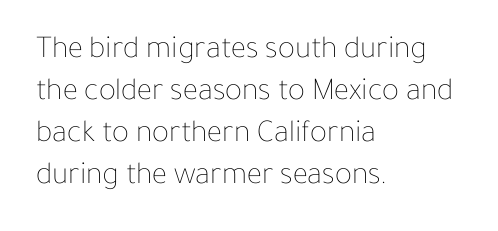
{"italic": "no", "bold": "no", "weight": "thin", "width": "normal", "stroke_contrast": "low", "x_height": "medium", "monospaced": "no", "underline": "no", "align": "left", "line_spacing": "normal", "line_spacing_ratio": 1.31, "letter_spacing": "normal", "letter_spacing_em": 0.0, "glyph_px": 32}
